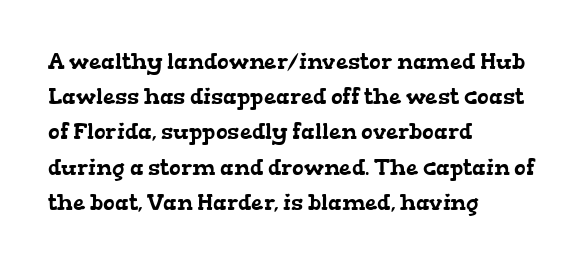
Default kerning and tracking; the words read as compact shapes. No word sits above an underline. This sample keeps an unexceptional amount of space between lines. Horizontal alignment here is leftward, the default for most running prose.
